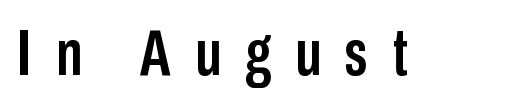
The image shows 65 px condensed sans-serif type, upright; set unusually wide letter spacing (+0.38 em), not underlined; low stroke contrast and a medium x-height.
